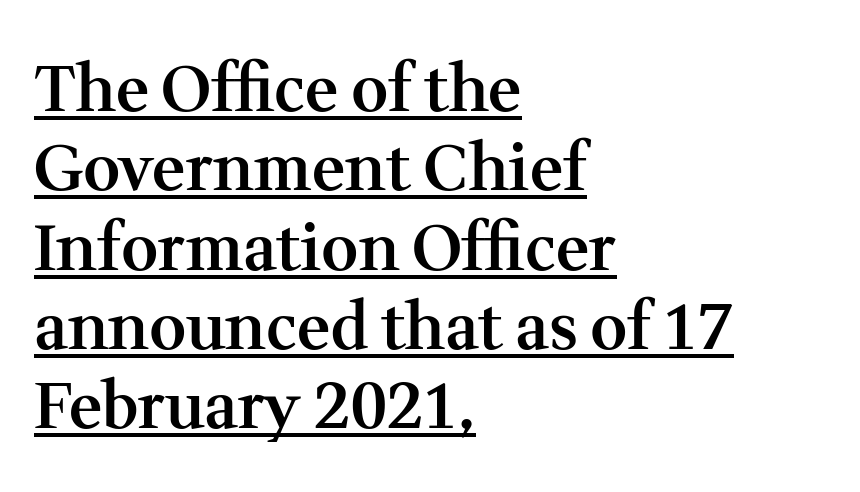
The image shows 64 px semibold serif type, upright; set left-aligned, line spacing 1.24x, normal letter spacing, underlined; medium stroke contrast and a medium x-height.
